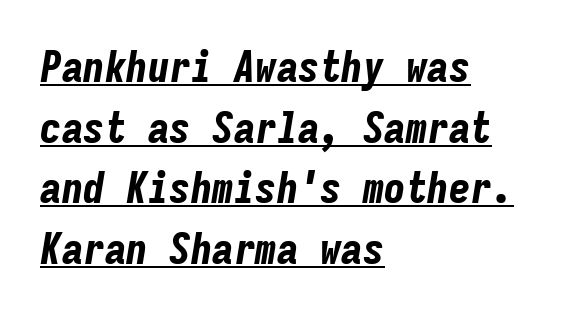
The image shows 43 px bold, condensed type, italic (leaning right), monospaced; set left-aligned, normal line spacing (1.41x), normal letter spacing, underlined; low stroke contrast and a medium x-height.
